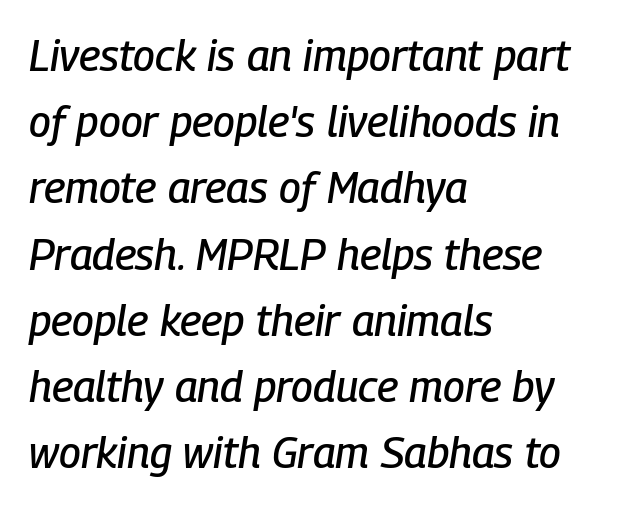
{"italic": "yes", "lean": "right", "slant_degrees": 9, "width": "condensed", "stroke_contrast": "low", "x_height": "medium", "monospaced": "no", "underline": "no", "align": "left", "line_spacing": "normal", "line_spacing_ratio": 1.54, "letter_spacing": "normal", "letter_spacing_em": 0.0, "glyph_px": 43}
